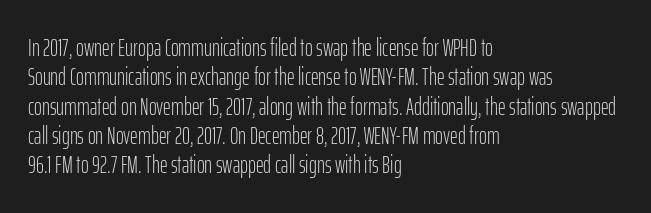
{"italic": "no", "bold": "no", "underline": "no", "align": "left", "line_spacing_ratio": 1.22, "letter_spacing": "normal", "letter_spacing_em": 0.0, "glyph_px": 24}
